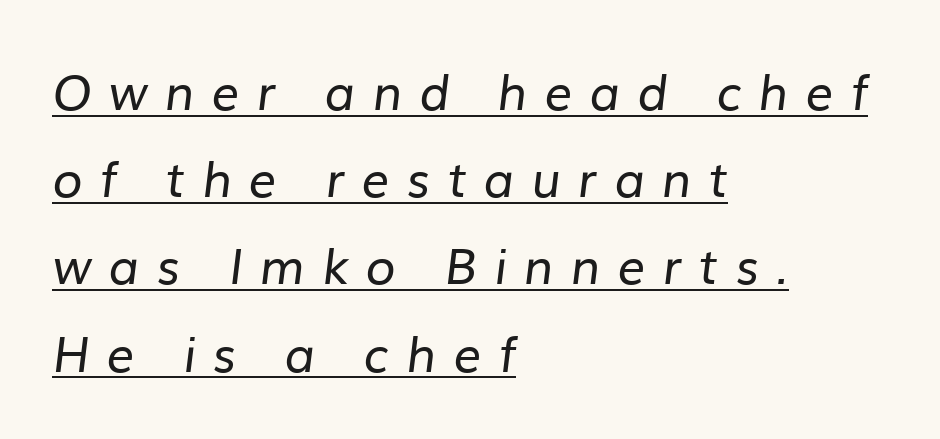
{"serif": "no", "bold": "no", "weight": "regular", "width": "normal", "stroke_contrast": "low", "x_height": "medium", "monospaced": "no", "underline": "yes", "align": "left", "line_spacing_ratio": 1.78, "letter_spacing": "wide", "letter_spacing_em": 0.35, "glyph_px": 49}
